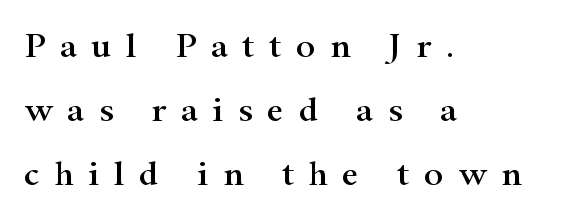
Underline: absent. The type family on display is of the serif kind. The compositor pushed each line to the left boundary. Nope, not italic — everything's standing straight. The rendering uses natural spacing where letterforms have individual widths. These lines have a slow, spaced-out rhythm from letter to letter.
